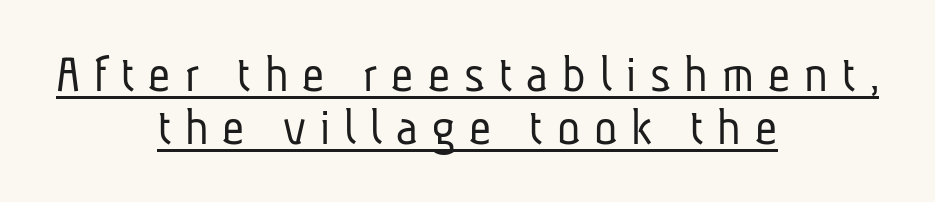
The image shows 54 px light, condensed sans-serif type; set centered, tight line spacing (0.98x), unusually wide letter spacing (+0.26 em), underlined; low stroke contrast and a medium x-height.
